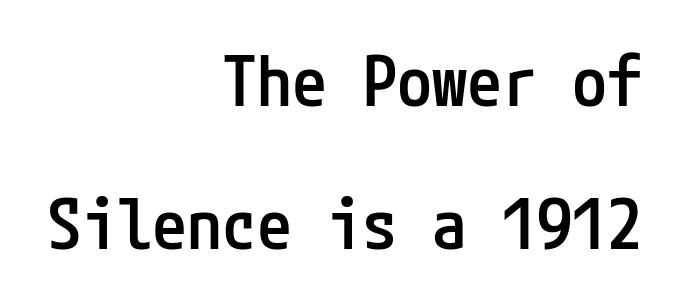
The image shows 70 px semibold, condensed sans-serif type, upright; set right-aligned, loose line spacing (2.05x), normal letter spacing, not underlined; low stroke contrast and a medium x-height.
